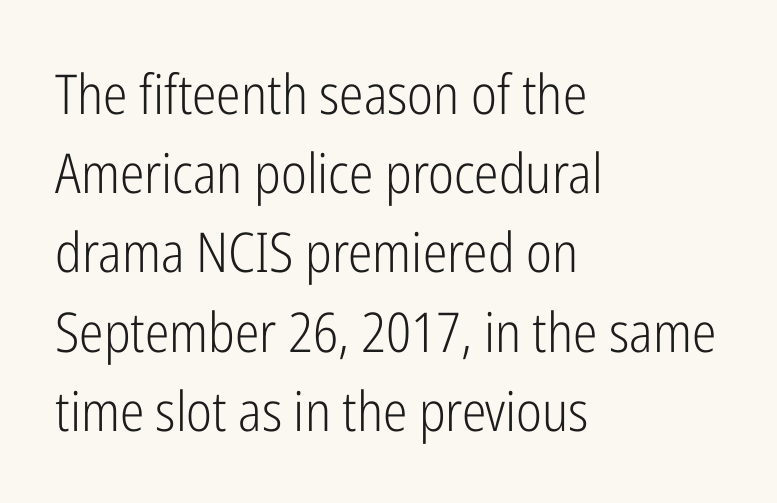
Q: Is the text bold? A: No.
Q: Is the text italic (slanted)? A: No, it is upright.
Q: Is the typeface a serif or a sans-serif typeface? A: Sans-serif.
Q: Is the text underlined? A: No.
Q: How is the paragraph aligned? A: Left-aligned.
Q: Is the spacing between letters normal or unusually wide? A: Normal.
Q: Is the spacing between lines tight, normal or loose? A: Normal.
Q: Width (condensed, normal, or wide)? A: Condensed.
Q: Stroke contrast? A: Low.
Q: x-height? A: Medium.
Q: Monospaced? A: No.
